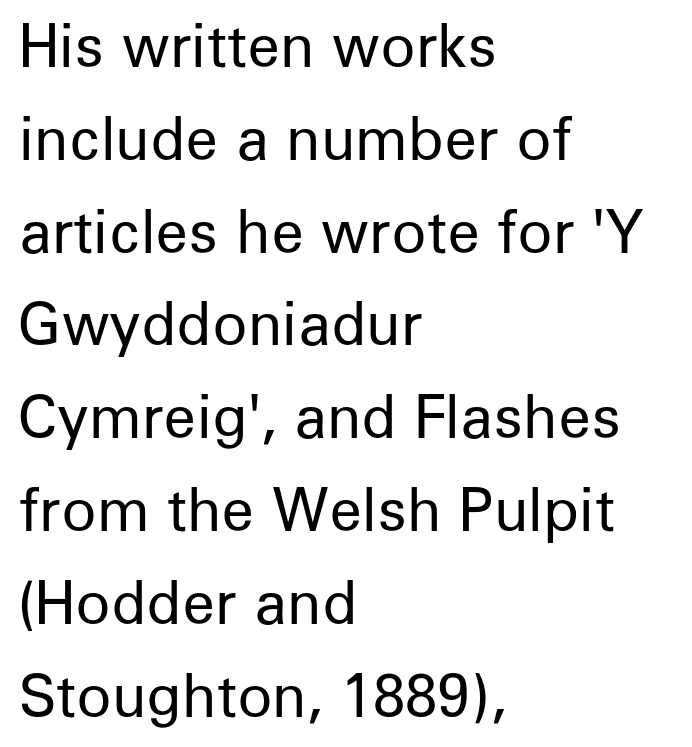
The image shows 58 px regular-weight sans-serif type, upright; set left-aligned, normal line spacing (1.6x), normal letter spacing, not underlined; low stroke contrast and a medium x-height.
